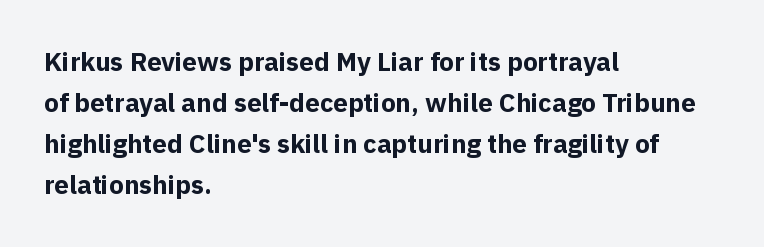
The image shows 26 px bold type, upright; set left-aligned, normal line spacing (1.58x), normal letter spacing, not underlined.
